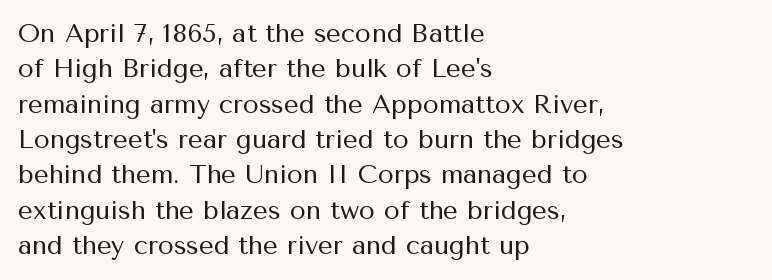
Q: Is the text bold? A: No.
Q: Is the text italic (slanted)? A: No, it is upright.
Q: Is the text underlined? A: No.
Q: How is the paragraph aligned? A: Left-aligned.
Q: Is the spacing between letters normal or unusually wide? A: Normal.
Q: Is the spacing between lines tight, normal or loose? A: Normal.
